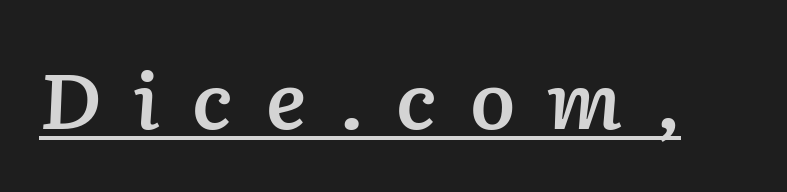
{"italic": "yes", "lean": "right", "slant_degrees": 2, "bold": "semi", "weight": "semibold", "width": "normal", "stroke_contrast": "low", "x_height": "medium", "monospaced": "no", "underline": "yes", "letter_spacing": "wide", "letter_spacing_em": 0.41, "glyph_px": 76}
